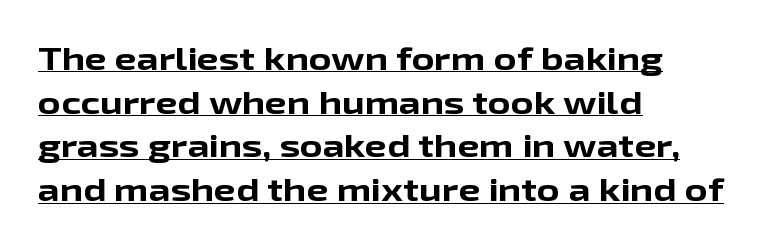
Its strokes are broad and dark, the hallmark of bold type. The glyphs are accompanied by a horizontal stroke just below them. In terms of letterform style, serifs are entirely absent. Tracking value appears to be zero — textbook default spacing.
